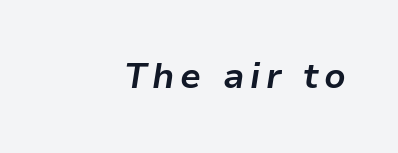
Q: Is the text bold? A: Yes.
Q: Is the text italic (slanted)? A: Yes, it leans right by about 9 degrees.
Q: Is the text underlined? A: No.
Q: Width (condensed, normal, or wide)? A: Normal.
Q: Stroke contrast? A: Low.
Q: x-height? A: Medium.
Q: Monospaced? A: No.
